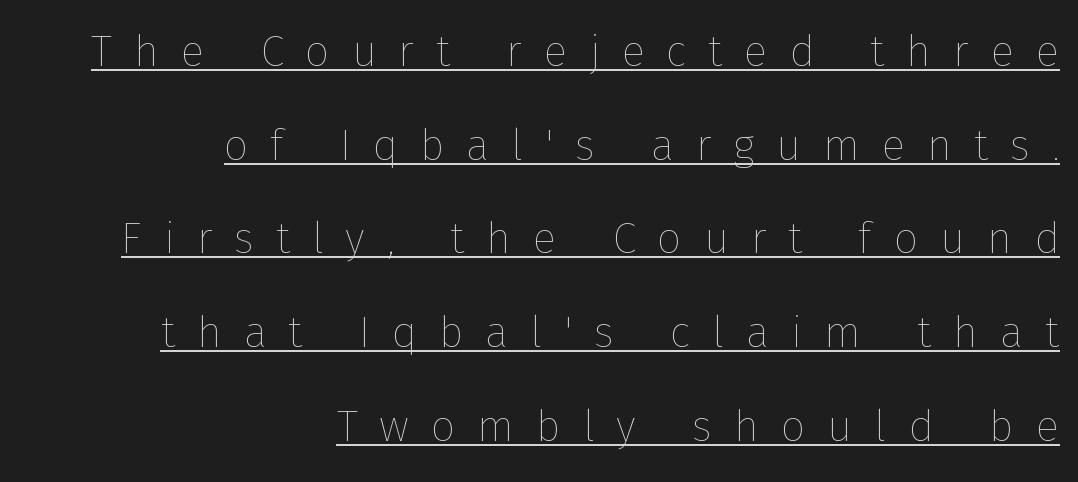
The image shows 44 px thin type, upright; set right-aligned, loose line spacing (2.13x), unusually wide letter spacing (+0.49 em), underlined; low stroke contrast and a medium x-height.
